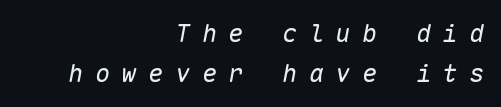
The tracking reads as deliberately expanded to a designer's eye. A flush-right, rag-left setting is used for this passage. Weight: not bold — regular or lighter. The specimen reads as italic at a glance. Whoever set this chose a conventional vertical rhythm. Has an underline been added? It has not.
